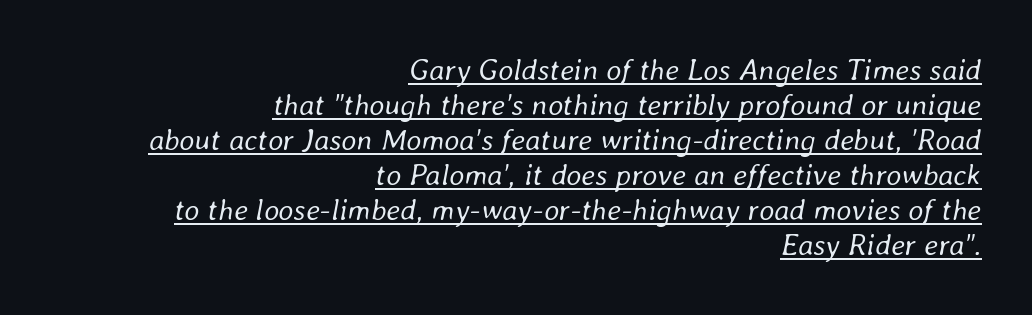
Q: Is the text bold? A: No.
Q: Is the text italic (slanted)? A: Yes, it leans right by about 8 degrees.
Q: Is the text underlined? A: Yes.
Q: How is the paragraph aligned? A: Right-aligned.
Q: Is the spacing between letters normal or unusually wide? A: Normal.
Q: Width (condensed, normal, or wide)? A: Normal.
Q: Stroke contrast? A: Low.
Q: x-height? A: Medium.
Q: Monospaced? A: No.
